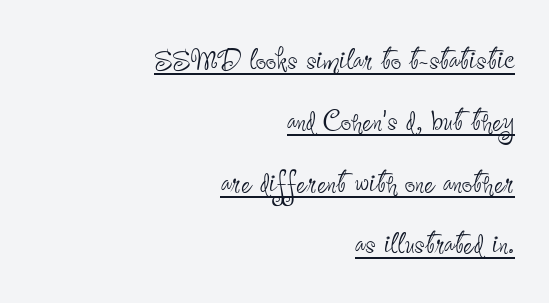
Q: Is the text bold? A: No.
Q: Is the text italic (slanted)? A: Yes.
Q: Is the typeface a serif or a sans-serif typeface? A: Sans-serif.
Q: Is the text underlined? A: Yes.
Q: How is the paragraph aligned? A: Right-aligned.
Q: Is the spacing between letters normal or unusually wide? A: Normal.
Q: Is the spacing between lines tight, normal or loose? A: Normal.
Q: Width (condensed, normal, or wide)? A: Condensed.
Q: Stroke contrast? A: Low.
Q: x-height? A: Small.
Q: Monospaced? A: No.
